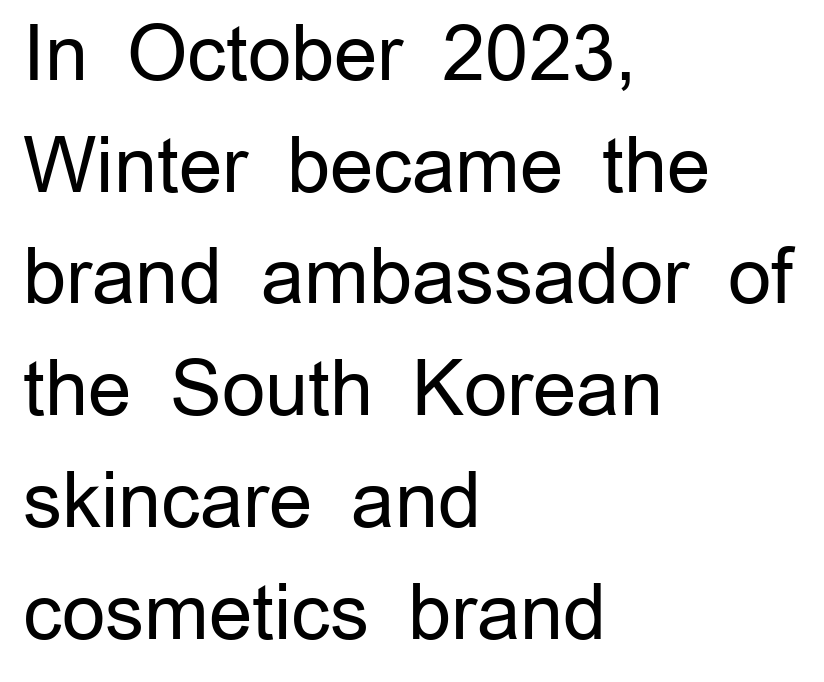
The image shows 76 px regular-weight sans-serif type, upright; set left-aligned, normal line spacing (1.47x), normal letter spacing, not underlined; low stroke contrast and a medium x-height.
